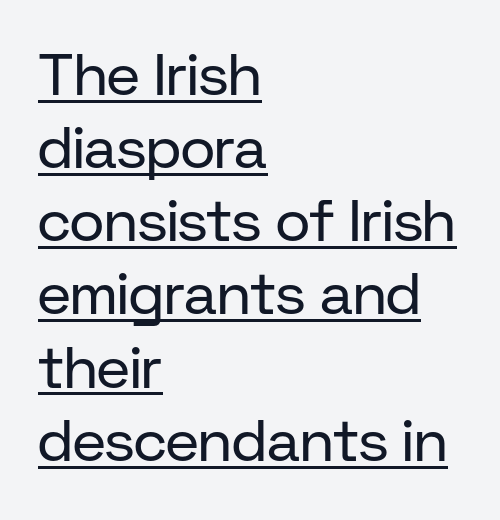
{"serif": "no", "italic": "no", "bold": "no", "weight": "regular", "width": "normal", "stroke_contrast": "low", "x_height": "medium", "monospaced": "no", "underline": "yes", "align": "left", "line_spacing_ratio": 1.24, "letter_spacing": "normal", "letter_spacing_em": 0.0, "glyph_px": 59}
